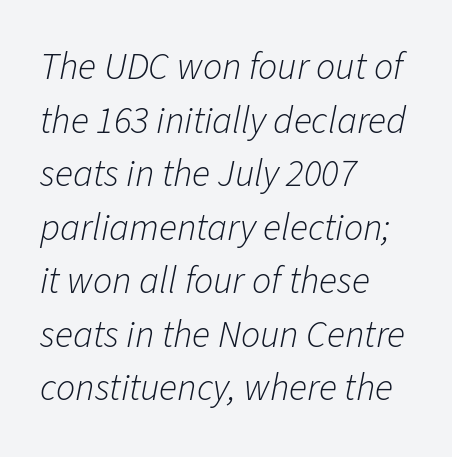
Q: Is the text bold? A: No.
Q: Is the text italic (slanted)? A: Yes, it leans right by about 11 degrees.
Q: Is the text underlined? A: No.
Q: How is the paragraph aligned? A: Left-aligned.
Q: Is the spacing between letters normal or unusually wide? A: Normal.
Q: Is the spacing between lines tight, normal or loose? A: Normal.
Q: Width (condensed, normal, or wide)? A: Normal.
Q: Stroke contrast? A: Low.
Q: x-height? A: Medium.
Q: Monospaced? A: No.
